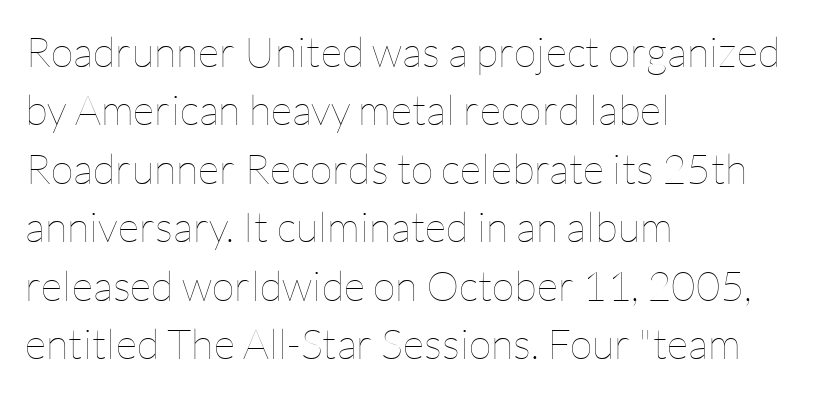
{"italic": "no", "bold": "no", "weight": "thin", "width": "normal", "stroke_contrast": "low", "x_height": "medium", "monospaced": "no", "underline": "no", "align": "left", "line_spacing": "normal", "line_spacing_ratio": 1.39, "letter_spacing": "normal", "letter_spacing_em": 0.0, "glyph_px": 42}
